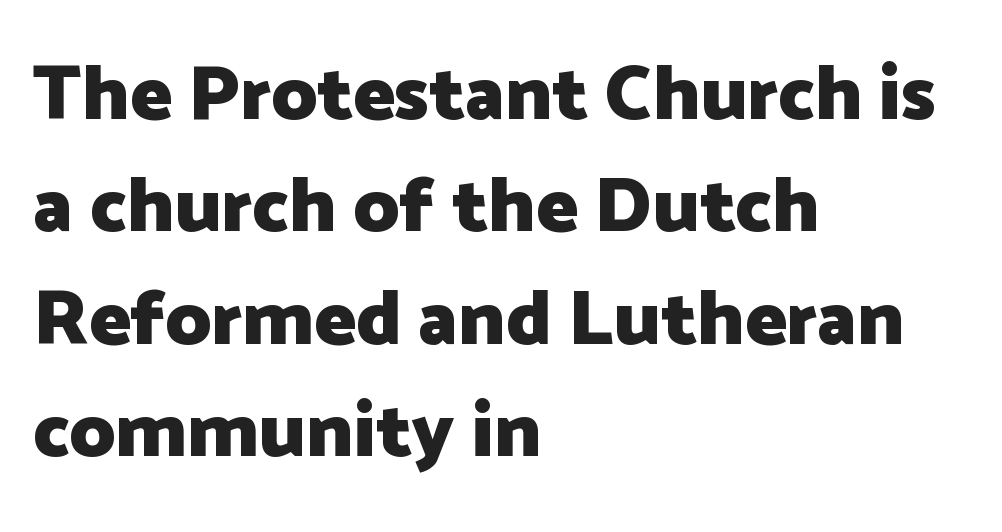
This rendering employs a face without finishing strokes, i.e., a sans-serif. You could call the tracking neutral — neither tight nor loose. Rendered with straight, roman letterforms. Line spacing here is normal. The paragraph has a hard left edge and a soft right edge. The foot of each line stays bare and open.
